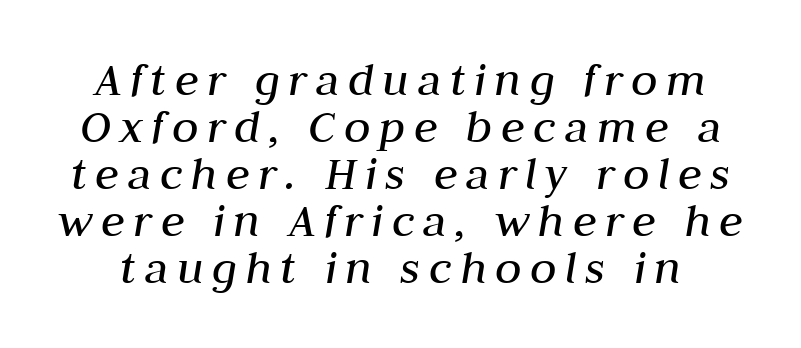
These lines are rendered in a variable-pitch font. Very little white space separates one row of letters from the next. Check under the words: just untouched page. Heft: none added — not bold.
